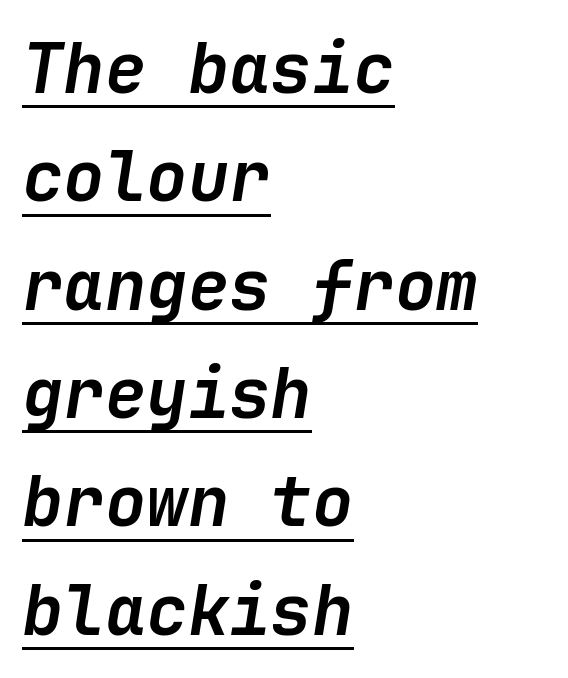
{"italic": "yes", "lean": "right", "slant_degrees": 9, "bold": "yes", "weight": "semibold", "width": "normal", "stroke_contrast": "low", "x_height": "medium", "underline": "yes", "align": "left", "line_spacing": "normal", "line_spacing_ratio": 1.57, "letter_spacing": "normal", "letter_spacing_em": 0.0, "glyph_px": 69}
